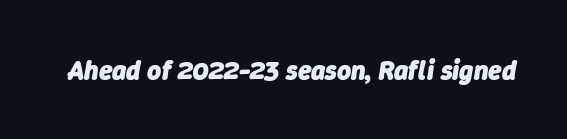
Q: Is the text bold? A: Yes.
Q: Is the text italic (slanted)? A: Yes, it leans right by about 9 degrees.
Q: Is the text underlined? A: No.
Q: Is the spacing between letters normal or unusually wide? A: Normal.
